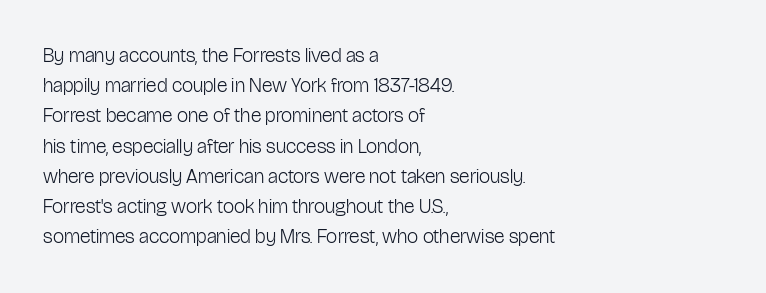
What stands out about the letter spacing? Nothing — it is the standard amount. The axis of the letterforms is exactly vertical. Check the space under the baseline: it is left empty. Evenly set lines give the paragraph a standard silhouette.
